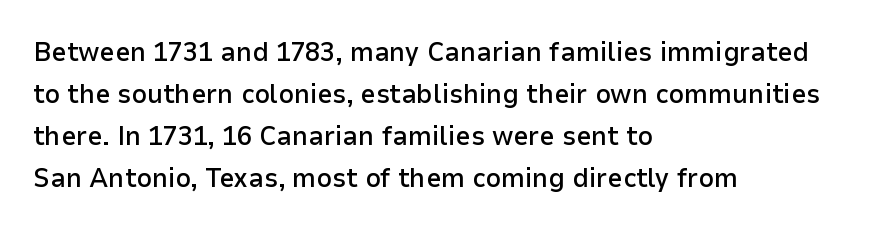
{"italic": "no", "bold": "semi", "underline": "no", "align": "left", "line_spacing": "normal", "line_spacing_ratio": 1.56, "letter_spacing": "normal", "letter_spacing_em": 0.0, "glyph_px": 27}
